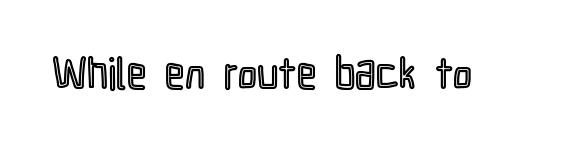
The image shows 43 px condensed type, upright; set normal letter spacing, not underlined; a medium x-height.
